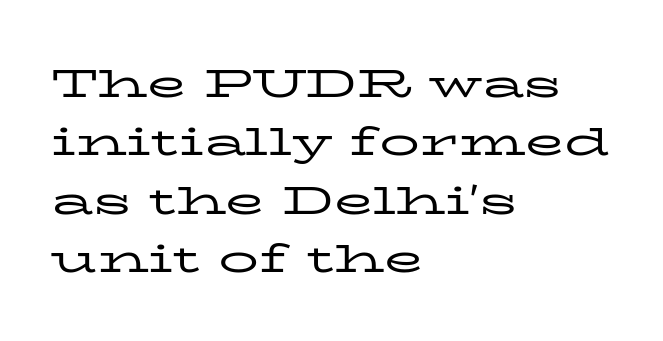
The image shows 40 px regular-weight, wide serif type, upright; set left-aligned, normal line spacing (1.46x), normal letter spacing, not underlined; low stroke contrast and a medium x-height.
